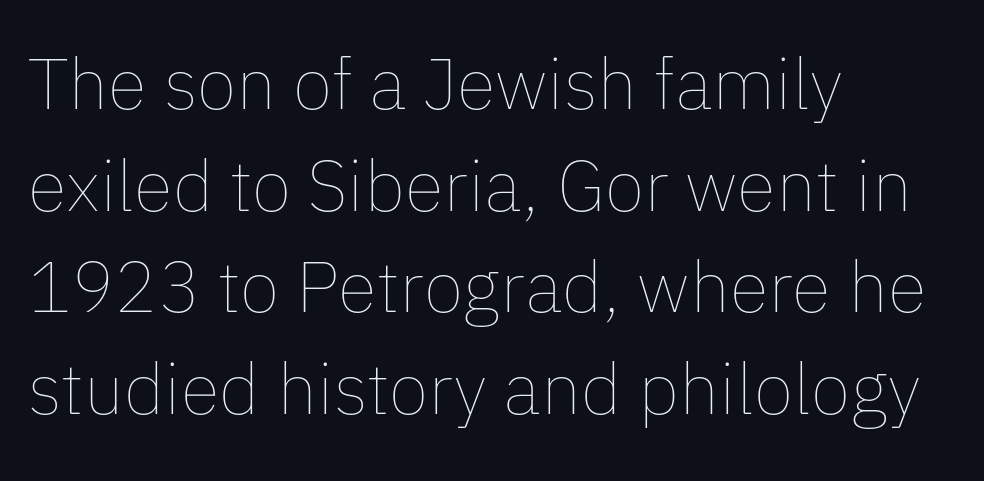
The image shows 72 px thin type, upright; set left-aligned, normal line spacing (1.41x), normal letter spacing, not underlined; low stroke contrast and a medium x-height.
